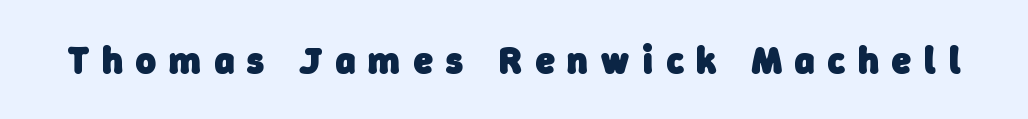
The image shows 38 px heavy sans-serif type; set unusually wide letter spacing (+0.35 em), not underlined; low stroke contrast and a medium x-height.
